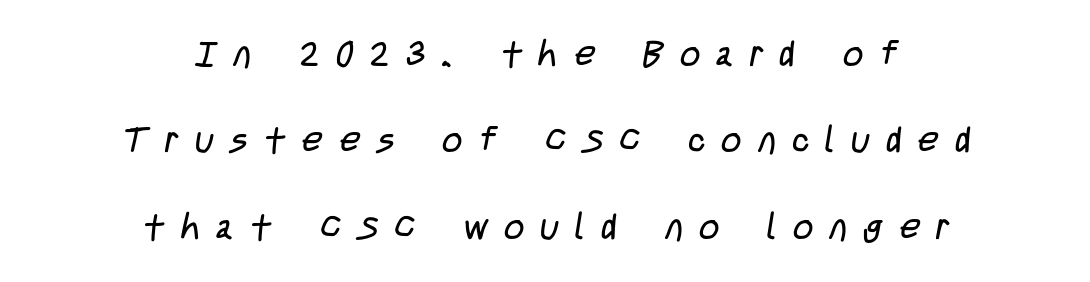
The rendering inserts visible extra space after every character. These lines are rendered in a variable-pitch font. The passage shown is typeset with a sans-serif family. The area under the type is left untouched.
